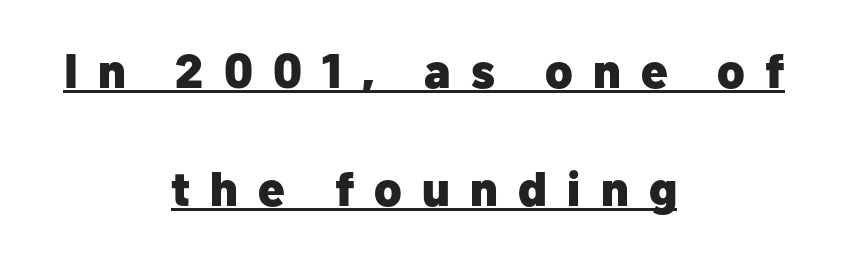
Horizontal bands of white between lines are thick stripes. Weight: bold. Here the designer chose a conventional face with non-uniform glyph widths. Tracking value appears strongly positive — letters spread wide. This rendering uses center alignment, leaving both contours irregular but symmetric.
